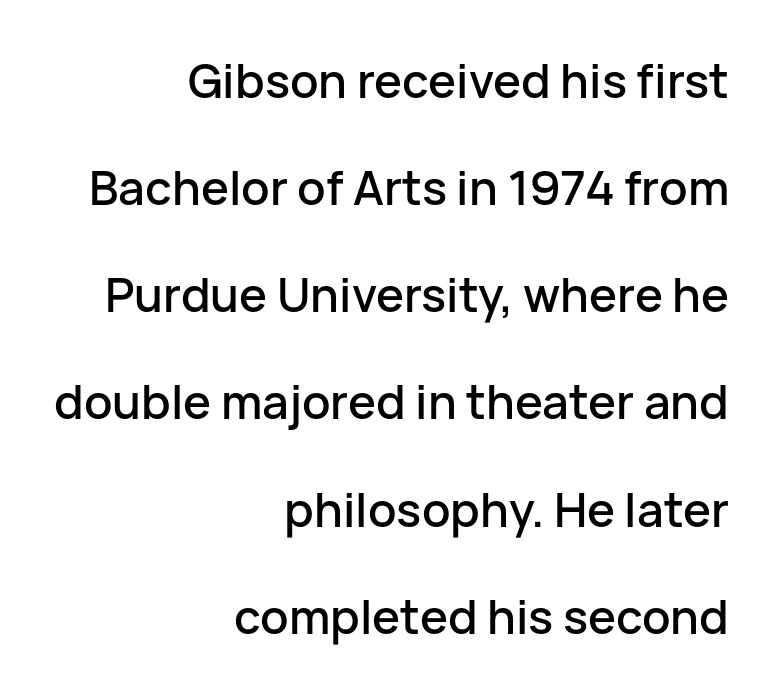
Q: Is the text italic (slanted)? A: No, it is upright.
Q: Is the typeface a serif or a sans-serif typeface? A: Sans-serif.
Q: Is the text underlined? A: No.
Q: How is the paragraph aligned? A: Right-aligned.
Q: Is the spacing between letters normal or unusually wide? A: Normal.
Q: Is the spacing between lines tight, normal or loose? A: Loose.
Q: Width (condensed, normal, or wide)? A: Normal.
Q: Stroke contrast? A: Low.
Q: x-height? A: Medium.
Q: Monospaced? A: No.
